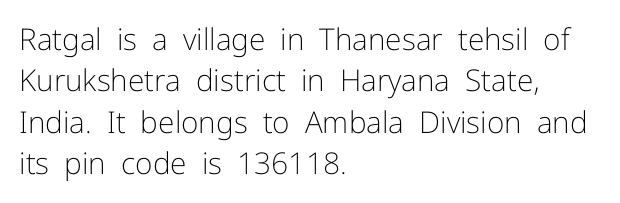
Q: Is the text bold? A: No.
Q: Is the text italic (slanted)? A: No, it is upright.
Q: Is the typeface a serif or a sans-serif typeface? A: Sans-serif.
Q: Is the text underlined? A: No.
Q: How is the paragraph aligned? A: Left-aligned.
Q: Is the spacing between letters normal or unusually wide? A: Normal.
Q: Is the spacing between lines tight, normal or loose? A: Normal.
Q: Width (condensed, normal, or wide)? A: Normal.
Q: Stroke contrast? A: Low.
Q: x-height? A: Medium.
Q: Monospaced? A: No.
